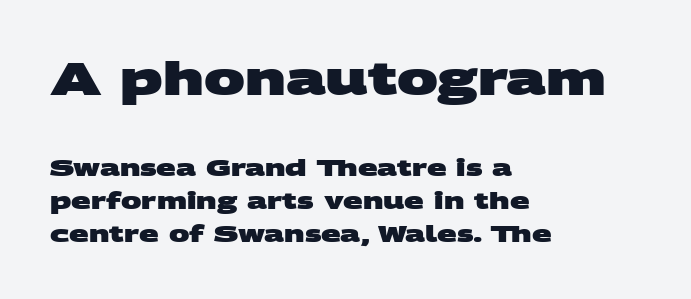
The letters advance in unequal steps, a hallmark of proportional type. Underline: absent. You can tell from the bare stems that sans-serif type was used. Nobody touched the tracking dial on this one.
